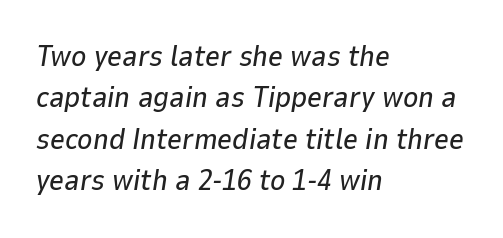
{"italic": "yes", "lean": "right", "slant_degrees": 9, "width": "normal", "stroke_contrast": "low", "x_height": "medium", "monospaced": "no", "underline": "no", "align": "left", "line_spacing": "normal", "line_spacing_ratio": 1.43, "letter_spacing": "normal", "letter_spacing_em": 0.0, "glyph_px": 29}
